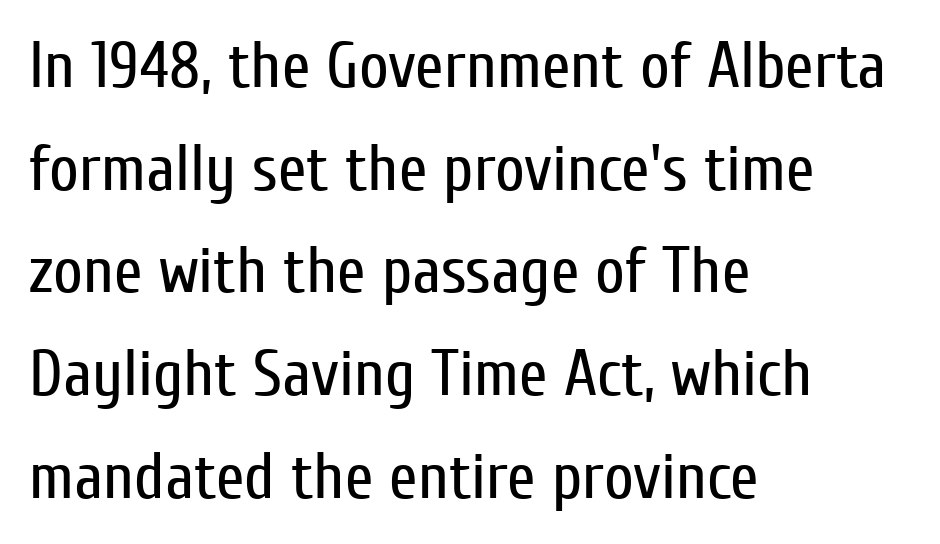
{"serif": "no", "italic": "no", "bold": "no", "weight": "regular", "width": "condensed", "stroke_contrast": "low", "x_height": "medium", "monospaced": "no", "underline": "no", "align": "left", "line_spacing": "normal", "line_spacing_ratio": 1.58, "letter_spacing": "normal", "letter_spacing_em": 0.0, "glyph_px": 65}
